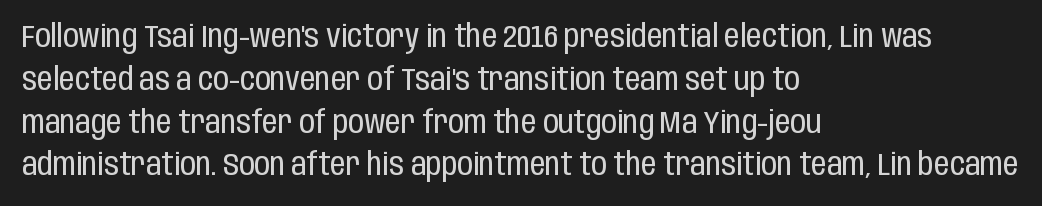
Q: Is the text bold? A: No.
Q: Is the text italic (slanted)? A: No, it is upright.
Q: Is the typeface a serif or a sans-serif typeface? A: Sans-serif.
Q: Is the text underlined? A: No.
Q: How is the paragraph aligned? A: Left-aligned.
Q: Is the spacing between letters normal or unusually wide? A: Normal.
Q: Is the spacing between lines tight, normal or loose? A: Normal.
Q: Width (condensed, normal, or wide)? A: Condensed.
Q: Stroke contrast? A: Low.
Q: x-height? A: Large.
Q: Monospaced? A: No.
